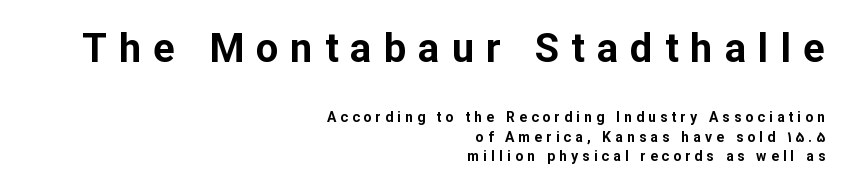
Do the characters align in a grid? No, the font is proportional. The lettering stays uniformly vertical, giving the passage a roman look. In this sample the first text group is rendered at the bigger scale. The rendering uses a bold face; every stroke is thick and dark. Any mark beneath the type? The region is blank. Look at the tracking — it's clearly loosened, letters drifting apart.
